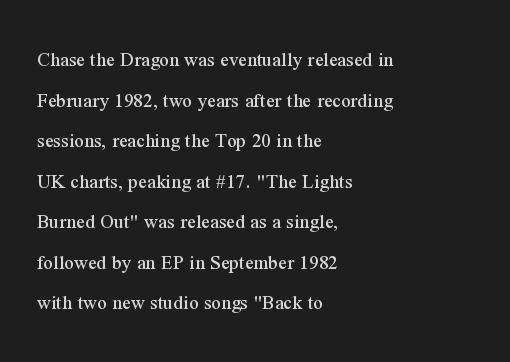
Q: Is the text italic (slanted)? A: No, it is upright.
Q: Is the text underlined? A: No.
Q: How is the paragraph aligned? A: Left-aligned.
Q: Is the spacing between letters normal or unusually wide? A: Normal.
Q: Is the spacing between lines tight, normal or loose? A: Loose.
